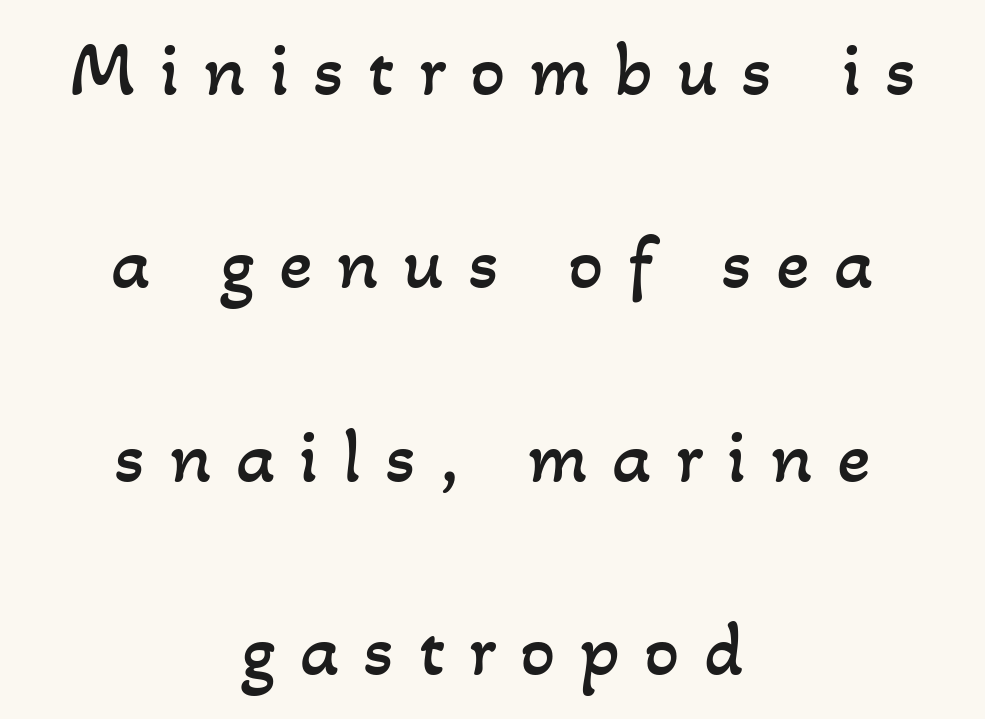
{"bold": "no", "weight": "regular", "width": "normal", "stroke_contrast": "low", "x_height": "small", "monospaced": "no", "underline": "no", "align": "center", "line_spacing": "loose", "line_spacing_ratio": 2.48, "letter_spacing": "wide", "letter_spacing_em": 0.31, "glyph_px": 78}
